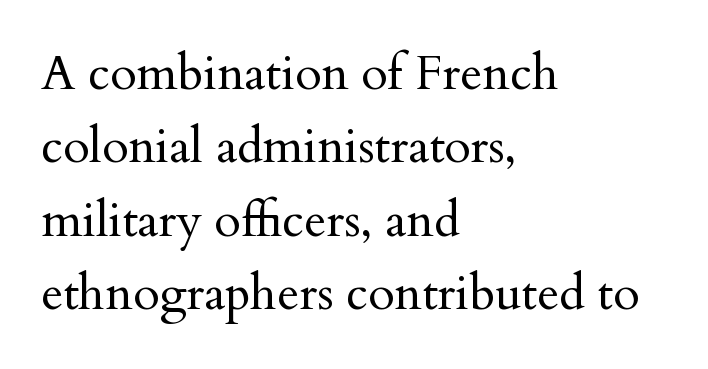
{"serif": "yes", "italic": "no", "bold": "no", "weight": "regular", "width": "normal", "stroke_contrast": "medium", "x_height": "small", "monospaced": "no", "underline": "no", "align": "left", "line_spacing": "normal", "line_spacing_ratio": 1.53, "letter_spacing": "normal", "letter_spacing_em": 0.0, "glyph_px": 48}
